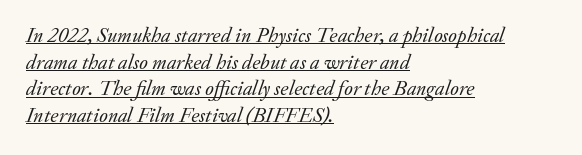
The image shows 21 px text type, italic (leaning right); set left-aligned, normal line spacing (1.27x), normal letter spacing, underlined.
